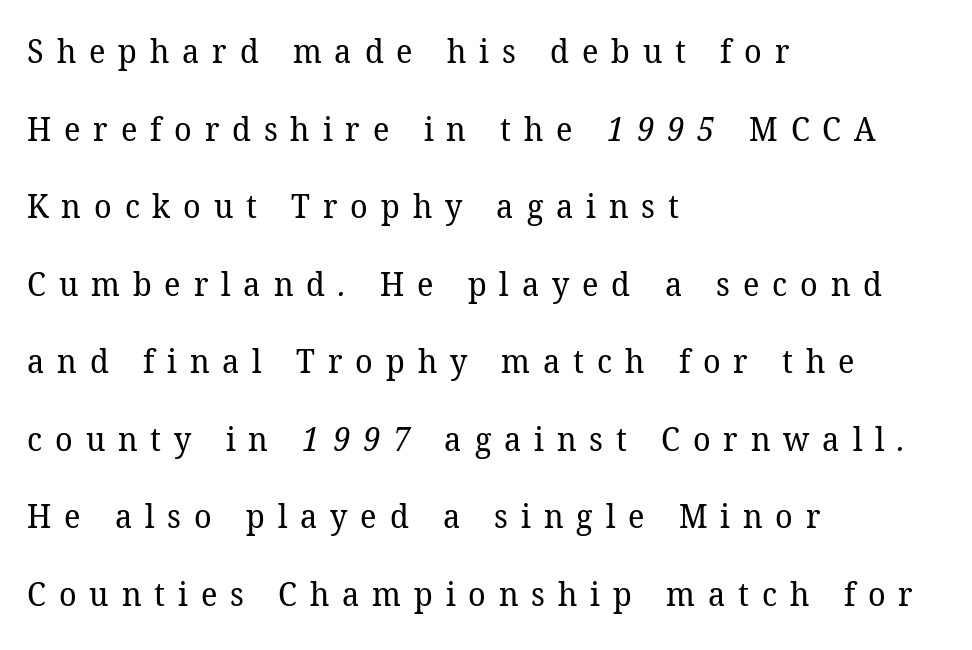
Typeset ragged right — the left edge is the straight one. Honestly, the rows look like they've been pulled way apart. The letters advance in unequal steps, a hallmark of proportional type. Only glyphs here, with clear space below each row. Serif or sans? Serif — the stroke terminals have little feet. Letter spacing: wide.
